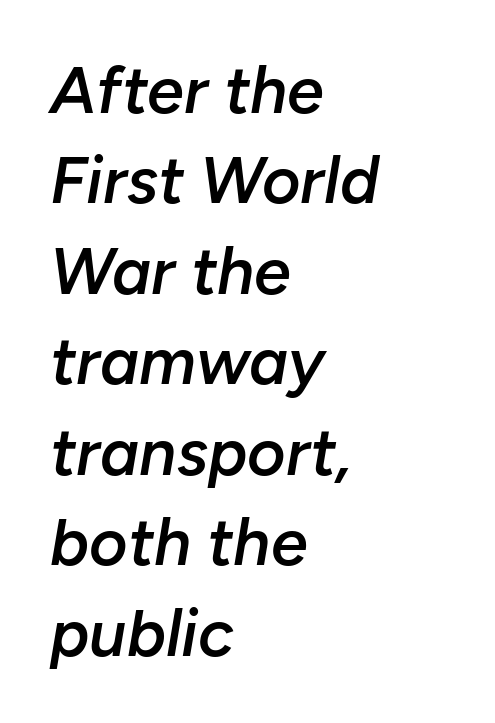
The image shows 66 px semibold type, italic (leaning right); set left-aligned, normal line spacing (1.37x), normal letter spacing, not underlined; low stroke contrast and a medium x-height.
